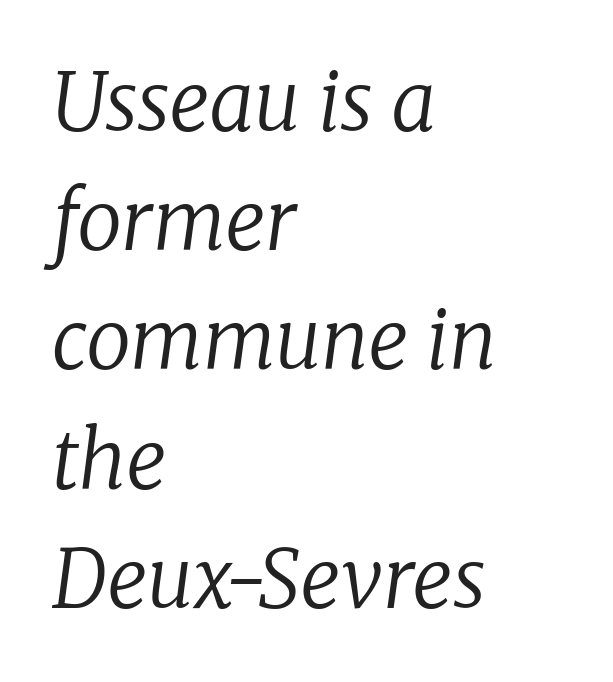
The image shows 80 px regular-weight serif type, italic (leaning right); set left-aligned, normal line spacing (1.49x), normal letter spacing, not underlined; low stroke contrast and a medium x-height.
